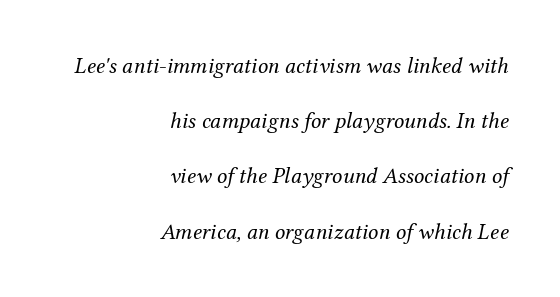
Bold? No — there's no thickening of the strokes. The rag falls on the left side of this text block. Glyph-to-glyph distance matches everyday printed text. The leading is generous, giving the passage an open texture. Quick note: italic.
